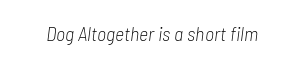
Q: Is the text bold? A: No.
Q: Is the text italic (slanted)? A: Yes, it leans right by about 7 degrees.
Q: Is the text underlined? A: No.
Q: Is the spacing between letters normal or unusually wide? A: Normal.
